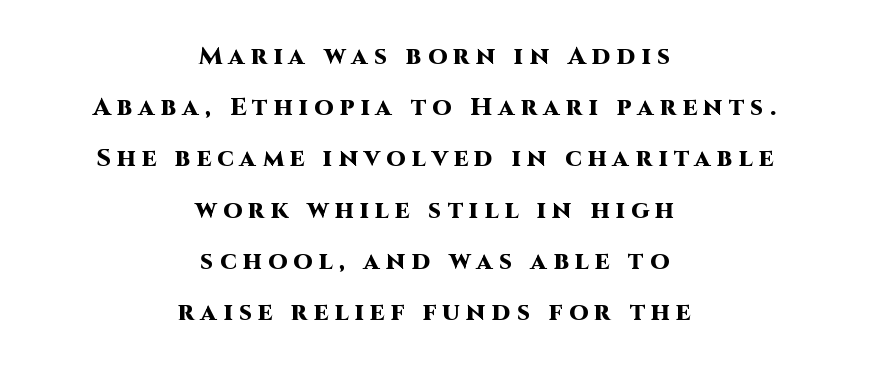
Q: Is the text bold? A: Yes.
Q: Is the text italic (slanted)? A: No, it is upright.
Q: Is the text underlined? A: No.
Q: How is the paragraph aligned? A: Centered.
Q: Is the spacing between letters normal or unusually wide? A: Unusually wide.
Q: Is the spacing between lines tight, normal or loose? A: Loose.
